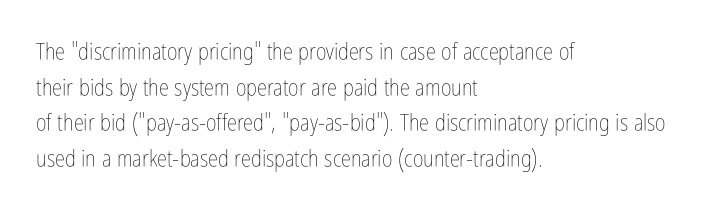
{"italic": "no", "bold": "no", "underline": "no", "align": "left", "line_spacing": "normal", "line_spacing_ratio": 1.55, "letter_spacing": "normal", "letter_spacing_em": 0.0, "glyph_px": 23}
